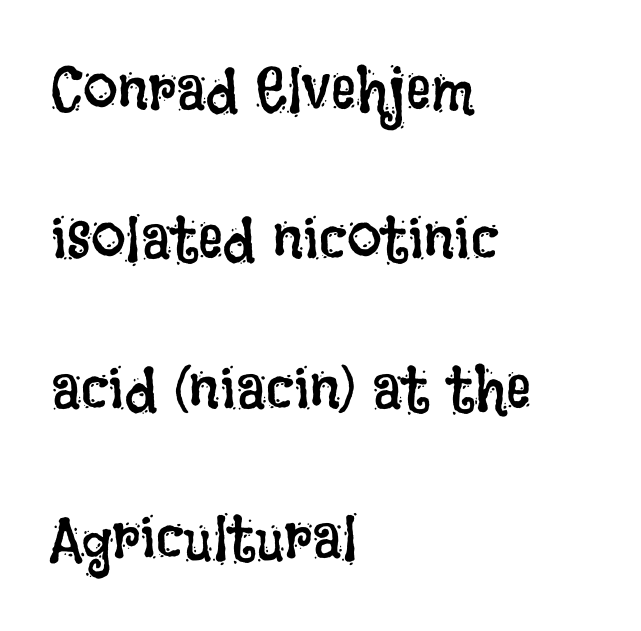
{"italic": "no", "bold": "no", "weight": "regular", "width": "condensed", "stroke_contrast": "low", "x_height": "large", "monospaced": "no", "underline": "no", "align": "left", "line_spacing": "loose", "line_spacing_ratio": 2.41, "letter_spacing": "normal", "letter_spacing_em": 0.0, "glyph_px": 62}
